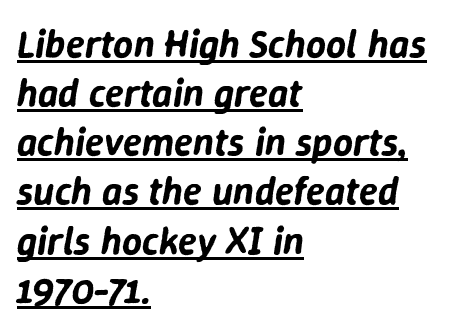
If you drew a ruler down the left edge, every line would touch it. Characters are canted at an angle relative to the baseline's perpendicular. Underlining? Definitely there. Here the glyphs are tracked normally, forming tight word shapes. These lines are rendered in a variable-pitch font.
